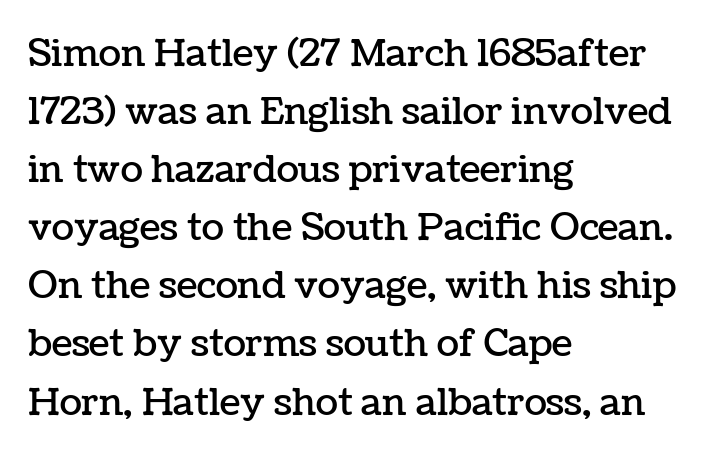
Q: Is the text italic (slanted)? A: No, it is upright.
Q: Is the text underlined? A: No.
Q: How is the paragraph aligned? A: Left-aligned.
Q: Is the spacing between letters normal or unusually wide? A: Normal.
Q: Is the spacing between lines tight, normal or loose? A: Normal.
Q: Width (condensed, normal, or wide)? A: Normal.
Q: Stroke contrast? A: Low.
Q: x-height? A: Medium.
Q: Monospaced? A: No.
